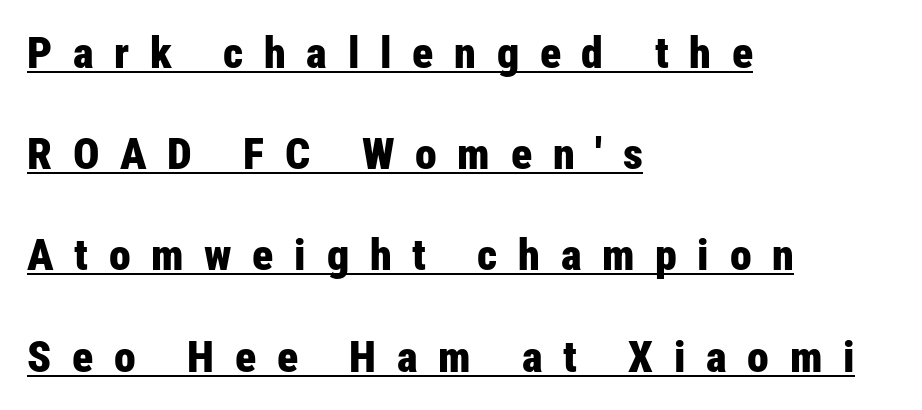
Q: Is the text bold? A: Yes.
Q: Is the text italic (slanted)? A: No, it is upright.
Q: Is the typeface a serif or a sans-serif typeface? A: Sans-serif.
Q: Is the text underlined? A: Yes.
Q: How is the paragraph aligned? A: Left-aligned.
Q: Is the spacing between letters normal or unusually wide? A: Unusually wide.
Q: Is the spacing between lines tight, normal or loose? A: Loose.
Q: Width (condensed, normal, or wide)? A: Condensed.
Q: Stroke contrast? A: Low.
Q: x-height? A: Medium.
Q: Monospaced? A: No.
